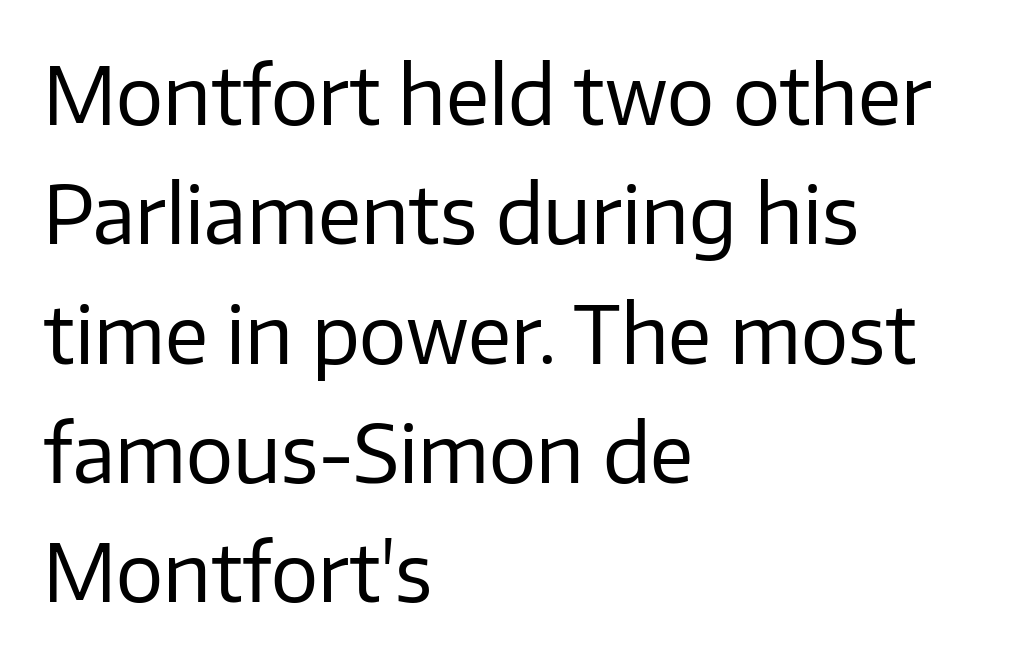
{"serif": "no", "italic": "no", "bold": "no", "weight": "regular", "width": "normal", "stroke_contrast": "low", "x_height": "medium", "monospaced": "no", "underline": "no", "align": "left", "line_spacing": "normal", "line_spacing_ratio": 1.51, "letter_spacing": "normal", "letter_spacing_em": 0.0, "glyph_px": 79}
